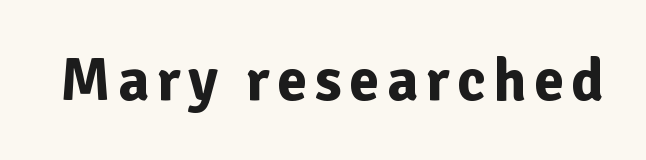
Every character sits straight up, as roman type does. The face used here is proportionally spaced, like ordinary book or web type. In terms of letterform style, serifs are entirely absent. Bare-footed words on every line.
